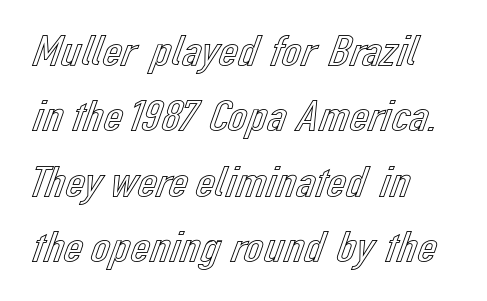
The paragraph shown leans on its left margin. This sample has the flowing, uneven cadence of proportional lettering. The area under the type is left untouched. Is the letter spacing exaggerated? No — it looks like the ordinary default.
